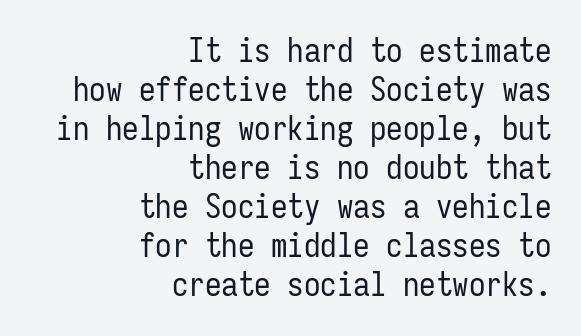
Q: Is the text bold? A: No.
Q: Is the text italic (slanted)? A: No, it is upright.
Q: Is the typeface a serif or a sans-serif typeface? A: Sans-serif.
Q: Is the text underlined? A: No.
Q: How is the paragraph aligned? A: Right-aligned.
Q: Is the spacing between letters normal or unusually wide? A: Normal.
Q: Width (condensed, normal, or wide)? A: Condensed.
Q: Stroke contrast? A: Low.
Q: x-height? A: Medium.
Q: Monospaced? A: Yes.
